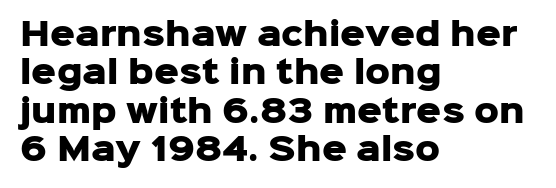
Q: Is the text bold? A: Yes.
Q: Is the text italic (slanted)? A: No, it is upright.
Q: Is the typeface a serif or a sans-serif typeface? A: Sans-serif.
Q: Is the text underlined? A: No.
Q: How is the paragraph aligned? A: Left-aligned.
Q: Is the spacing between letters normal or unusually wide? A: Normal.
Q: Width (condensed, normal, or wide)? A: Normal.
Q: Stroke contrast? A: Low.
Q: x-height? A: Medium.
Q: Monospaced? A: No.
